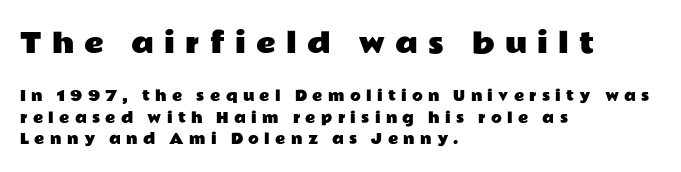
The image shows 27 px text type, upright; set left-aligned, normal line spacing (1.56x), unusually wide letter spacing (+0.38 em), not underlined; the first (top) block is 1.93x larger.
